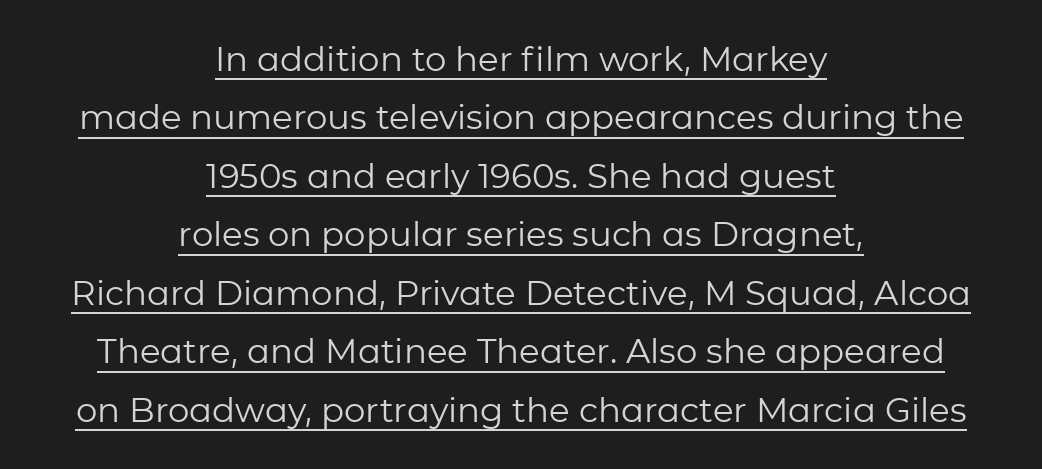
Q: Is the text bold? A: No.
Q: Is the text italic (slanted)? A: No, it is upright.
Q: Is the typeface a serif or a sans-serif typeface? A: Sans-serif.
Q: Is the text underlined? A: Yes.
Q: How is the paragraph aligned? A: Centered.
Q: Is the spacing between letters normal or unusually wide? A: Normal.
Q: Width (condensed, normal, or wide)? A: Normal.
Q: Stroke contrast? A: Low.
Q: x-height? A: Medium.
Q: Monospaced? A: No.
